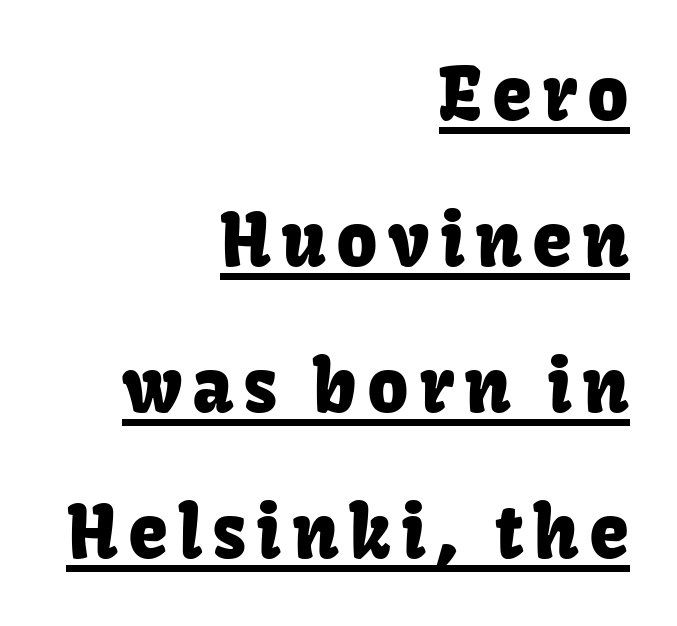
Q: Is the text italic (slanted)? A: No, it is upright.
Q: Is the typeface a serif or a sans-serif typeface? A: Sans-serif.
Q: Is the text underlined? A: Yes.
Q: How is the paragraph aligned? A: Right-aligned.
Q: Is the spacing between lines tight, normal or loose? A: Loose.
Q: Width (condensed, normal, or wide)? A: Normal.
Q: Stroke contrast? A: Low.
Q: x-height? A: Medium.
Q: Monospaced? A: No.
